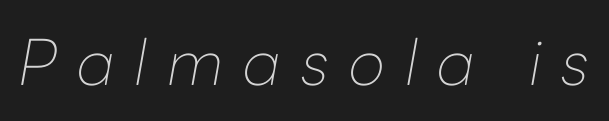
The cut favours lightness, reaching ordinary text weight at its darkest. Has an underline been added? It has not. The specimen reads as italic at a glance. These lines are rendered in a variable-pitch font.
